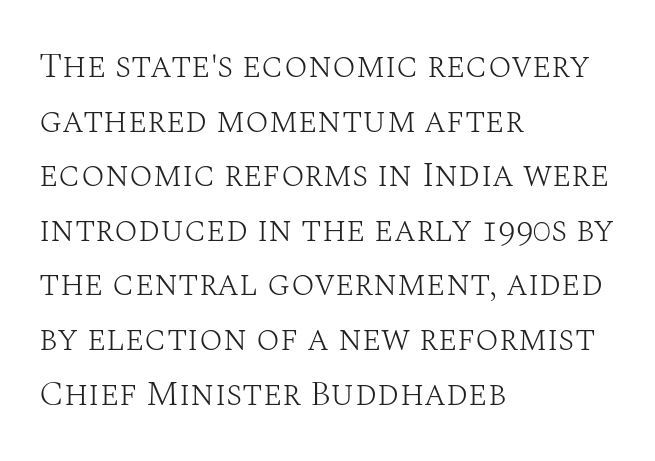
{"serif": "yes", "italic": "no", "bold": "no", "weight": "light", "width": "normal", "stroke_contrast": "medium", "x_height": "large", "monospaced": "no", "underline": "no", "align": "left", "line_spacing": "normal", "line_spacing_ratio": 1.56, "letter_spacing": "normal", "letter_spacing_em": 0.0, "glyph_px": 35}
